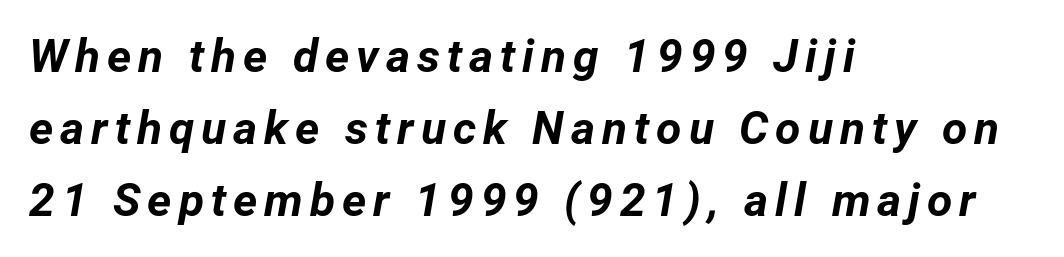
The image shows 46 px bold type, italic (leaning right); set left-aligned, normal line spacing (1.56x), not underlined; low stroke contrast and a medium x-height.
